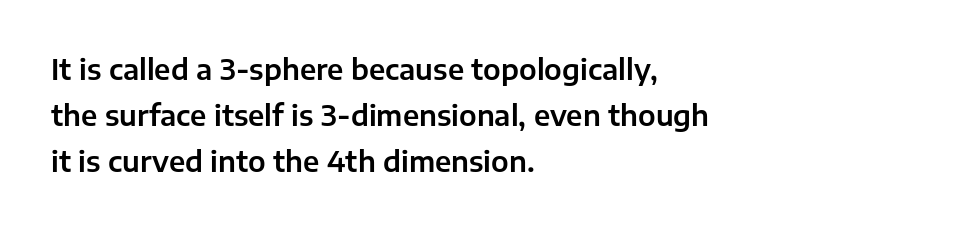
{"serif": "no", "italic": "no", "width": "normal", "stroke_contrast": "low", "x_height": "medium", "monospaced": "no", "underline": "no", "align": "left", "line_spacing": "normal", "line_spacing_ratio": 1.65, "letter_spacing": "normal", "letter_spacing_em": 0.0, "glyph_px": 28}
